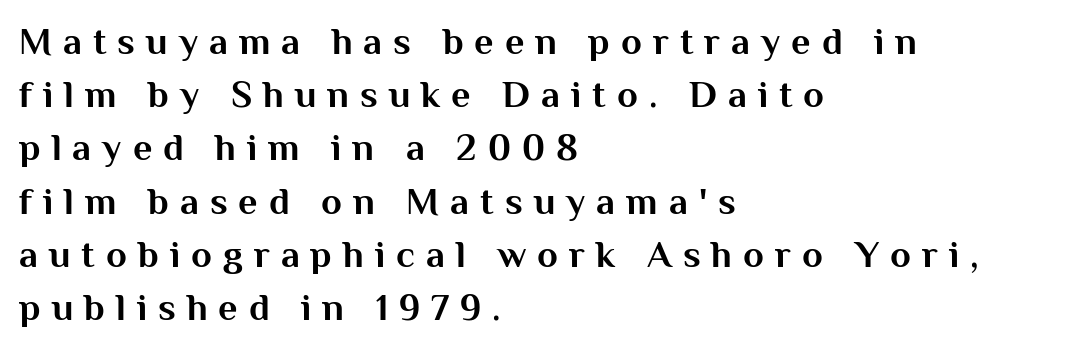
The image shows 38 px bold sans-serif type, upright; set left-aligned, normal line spacing (1.4x), unusually wide letter spacing (+0.29 em), not underlined; medium stroke contrast and a medium x-height.
